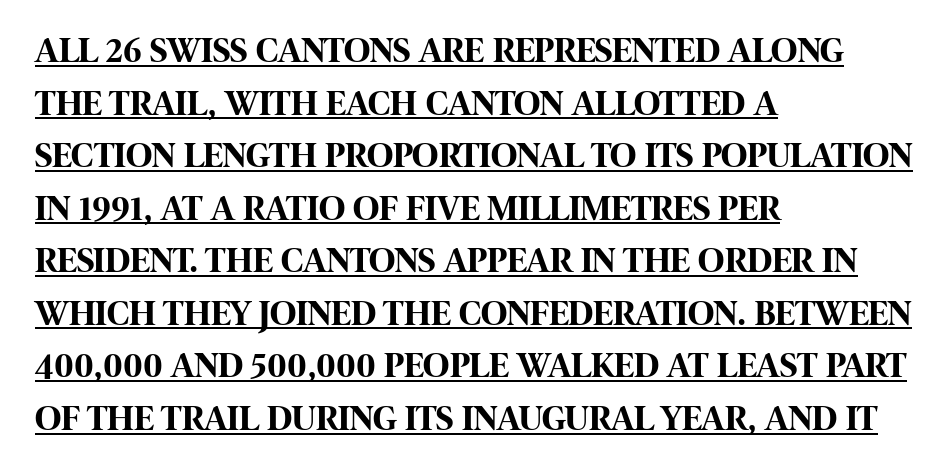
The image shows 36 px bold, condensed sans-serif type, upright; set left-aligned, normal line spacing (1.46x), normal letter spacing, underlined; high stroke contrast and a large x-height.
